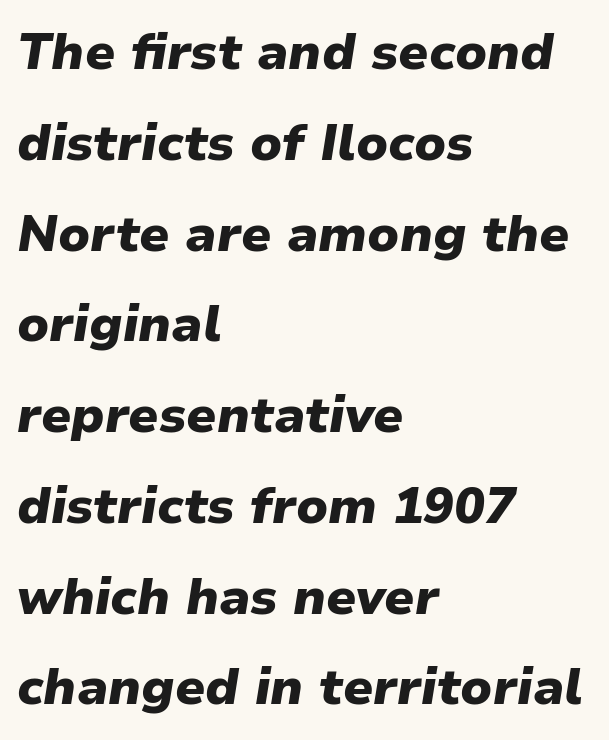
The face used here is proportionally spaced, like ordinary book or web type. Style check: oblique. Here the glyphs are tracked normally, forming tight word shapes. Clear beneath every line of the passage. Compared with a centered layout, this one pins lines to the left instead. Weight check: bold — yes, fully.
